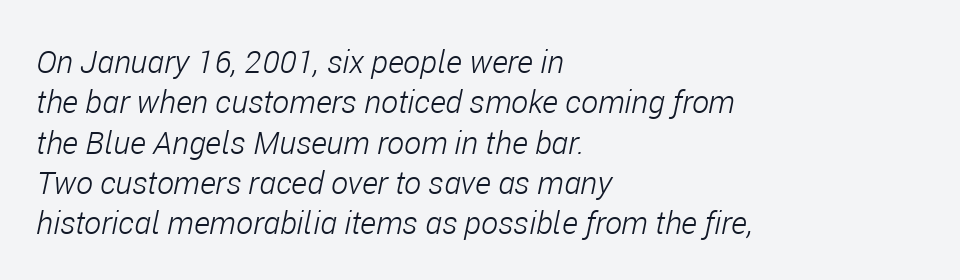
The image shows 32 px light, condensed type, italic (leaning right); set left-aligned, normal line spacing (1.26x), normal letter spacing, not underlined; low stroke contrast and a medium x-height.
